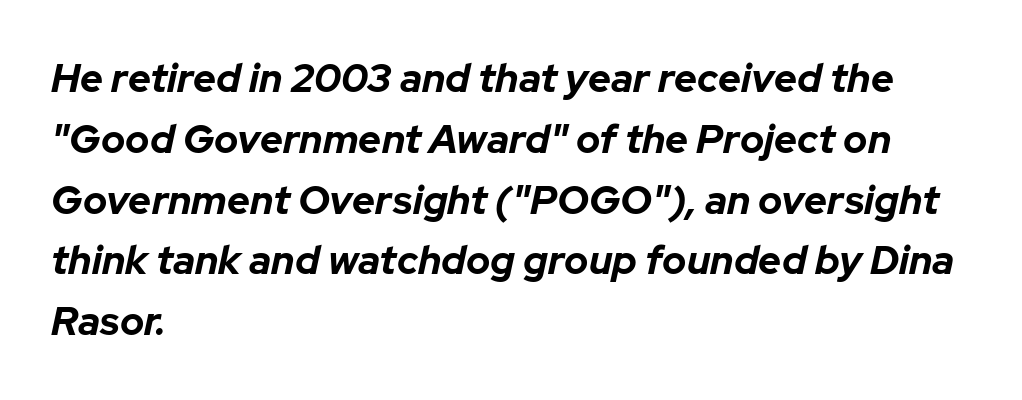
{"italic": "yes", "lean": "right", "slant_degrees": 12, "bold": "yes", "weight": "bold", "width": "normal", "stroke_contrast": "low", "x_height": "medium", "monospaced": "no", "underline": "no", "align": "left", "line_spacing": "normal", "line_spacing_ratio": 1.52, "letter_spacing": "normal", "letter_spacing_em": 0.0, "glyph_px": 40}
